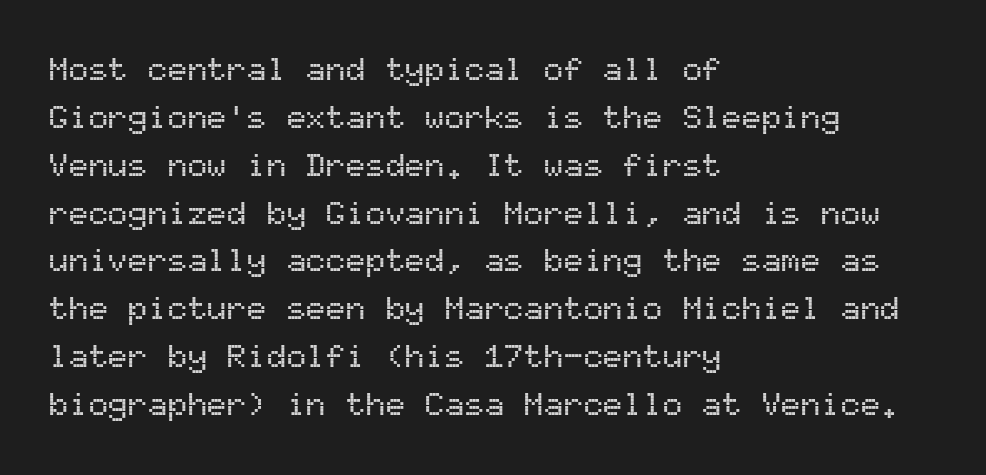
This sample has the even, mechanical cadence of fixed-width lettering. The letters stand straight up with perfectly vertical stems. One glance says typical: line gaps are just what's usual. The type is set solid horizontally, with unmodified tracking. Type without underlining.
